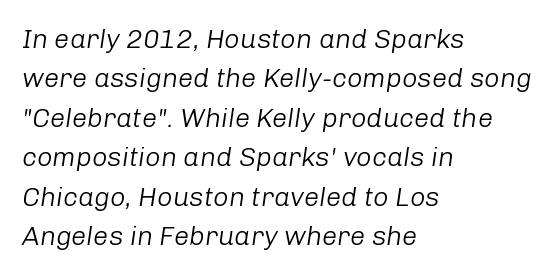
{"italic": "yes", "lean": "right", "slant_degrees": 8, "bold": "no", "underline": "no", "align": "left", "line_spacing": "normal", "line_spacing_ratio": 1.46, "letter_spacing": "normal", "letter_spacing_em": 0.0, "glyph_px": 27}
